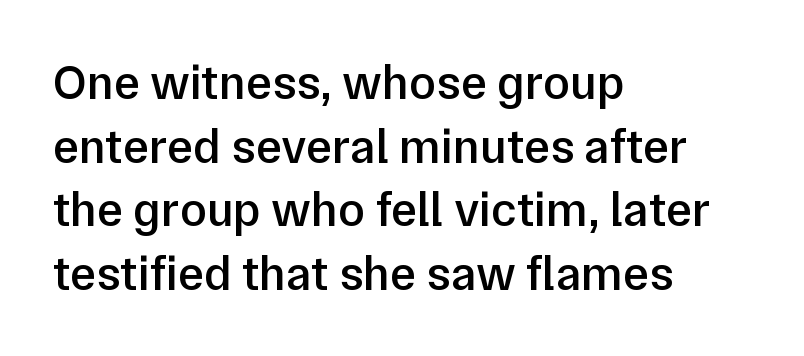
The gaps between neighbouring characters are ordinary and unremarkable. Leftover space on each line is placed entirely after the last word. Serif or sans? Sans — the stroke terminals are bare. Underline: absent. The lines sit at an ordinary, default distance from one another.
